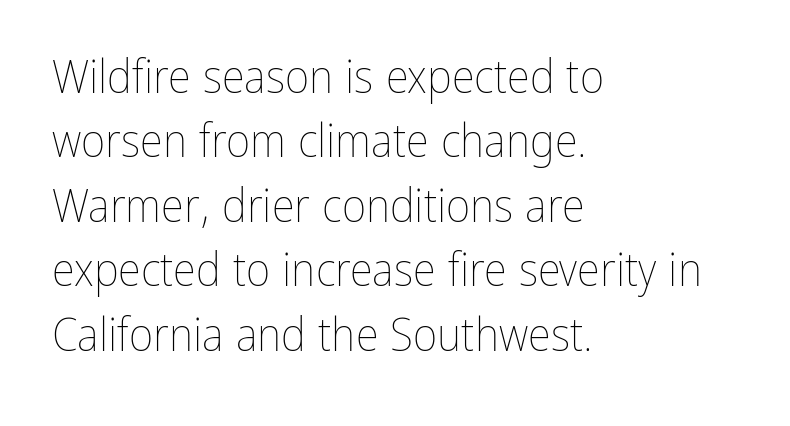
Q: Is the text bold? A: No.
Q: Is the text italic (slanted)? A: No, it is upright.
Q: Is the text underlined? A: No.
Q: How is the paragraph aligned? A: Left-aligned.
Q: Is the spacing between letters normal or unusually wide? A: Normal.
Q: Is the spacing between lines tight, normal or loose? A: Normal.
Q: Width (condensed, normal, or wide)? A: Condensed.
Q: Stroke contrast? A: Low.
Q: x-height? A: Medium.
Q: Monospaced? A: No.
